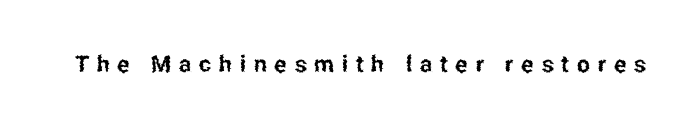
Q: Is the text italic (slanted)? A: No, it is upright.
Q: Is the text underlined? A: No.
Q: Is the spacing between letters normal or unusually wide? A: Unusually wide.
